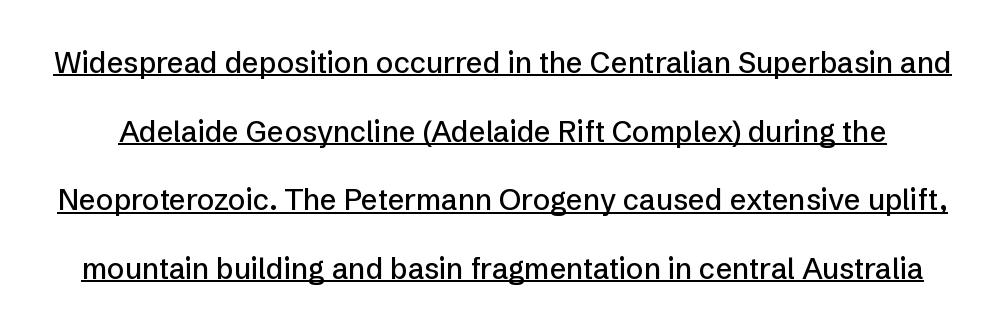
The specimen includes a rule beneath the text block's lines. Notice the wide empty band between every row — that's loose leading. Looks like regular typesetting: each glyph gets only the width it needs. Are there feet on the stems? There aren't — it's a sans. Quick note: not italic, upright.
